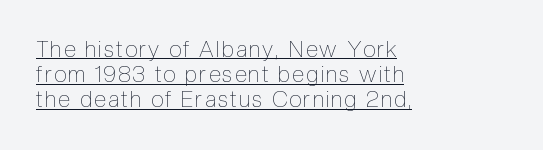
{"italic": "no", "bold": "no", "underline": "yes", "align": "left", "line_spacing": "tight", "line_spacing_ratio": 1.14, "glyph_px": 22}
